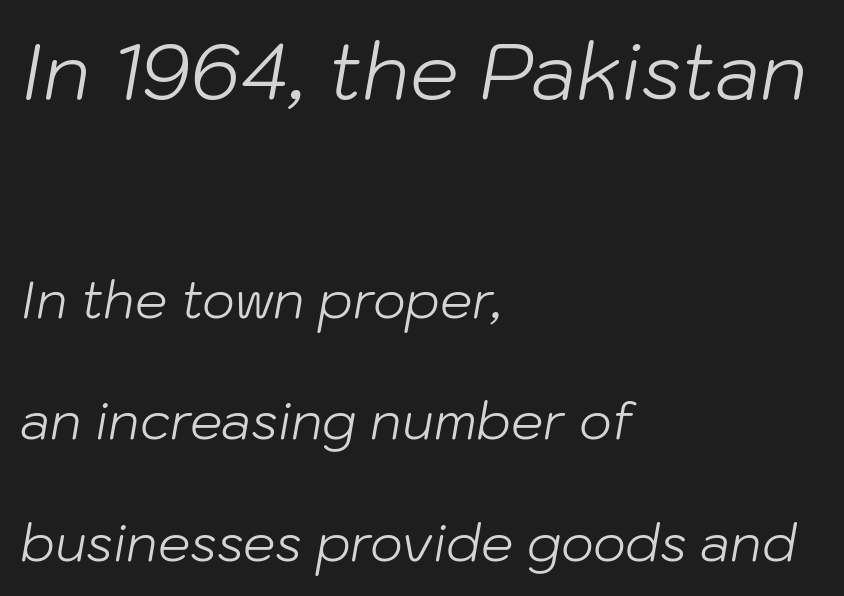
Weight: regular or lighter. The face used here is rendered with its standard letterfit. Would a proofreader flag this as italicized? Yes. Typesetter's note — upper block bumped up in size, lower block left smaller. The passage shown stacks its lines with a broad gap. Is this a fixed-width face? No — the glyphs have proportional, varying widths.
